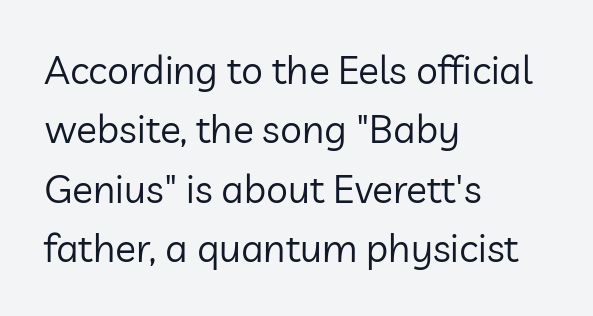
The image shows 39 px regular-weight sans-serif type, upright; set left-aligned, normal line spacing (1.52x), normal letter spacing, not underlined; low stroke contrast and a medium x-height.
